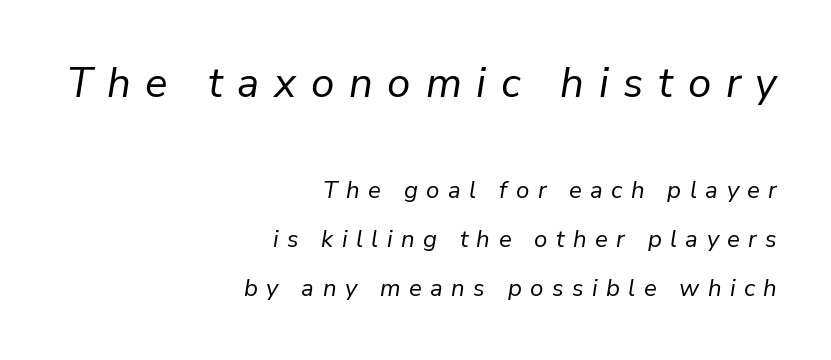
The image shows 42 px regular-weight type, italic (leaning right); set right-aligned, loose line spacing (2.04x), unusually wide letter spacing (+0.35 em), not underlined; the first (top) block is 1.75x larger; low stroke contrast and a medium x-height.
